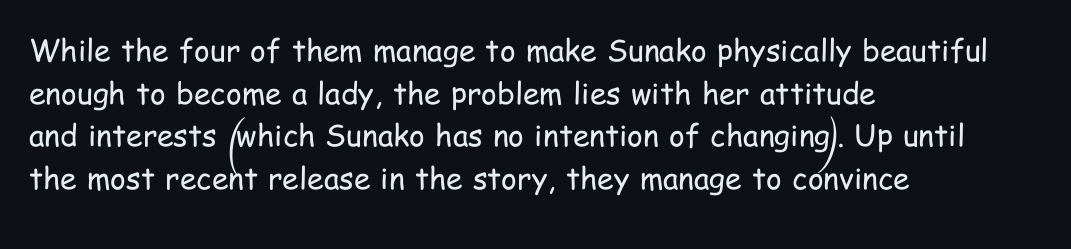
Regular leading. Ascenders rise straight up at ninety degrees. The tracking reads as untouched default to a designer's eye. Observe the absence of serifs on each vertical stroke in this sample.
